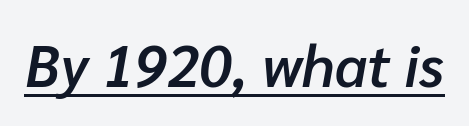
{"italic": "yes", "lean": "right", "slant_degrees": 10, "bold": "semi", "weight": "semibold", "width": "normal", "stroke_contrast": "low", "x_height": "medium", "monospaced": "no", "underline": "yes", "letter_spacing": "normal", "letter_spacing_em": 0.0, "glyph_px": 58}
